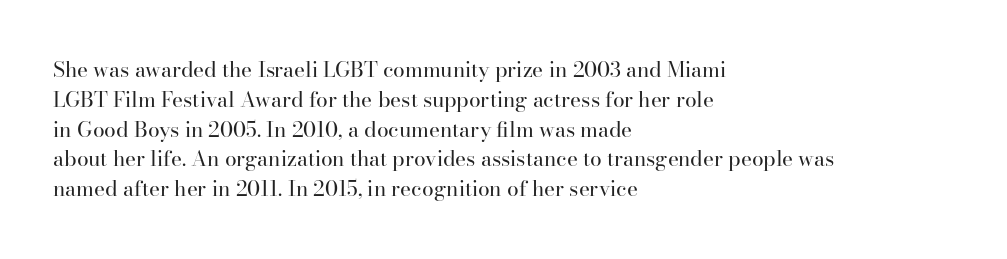
Q: Is the text bold? A: No.
Q: Is the text italic (slanted)? A: No, it is upright.
Q: Is the text underlined? A: No.
Q: How is the paragraph aligned? A: Left-aligned.
Q: Is the spacing between letters normal or unusually wide? A: Normal.
Q: Is the spacing between lines tight, normal or loose? A: Normal.
